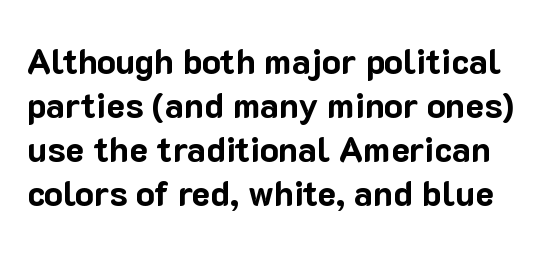
{"serif": "no", "italic": "no", "bold": "yes", "weight": "bold", "width": "normal", "stroke_contrast": "low", "x_height": "medium", "monospaced": "no", "underline": "no", "line_spacing": "normal", "line_spacing_ratio": 1.26, "letter_spacing": "normal", "letter_spacing_em": 0.0, "glyph_px": 35}
